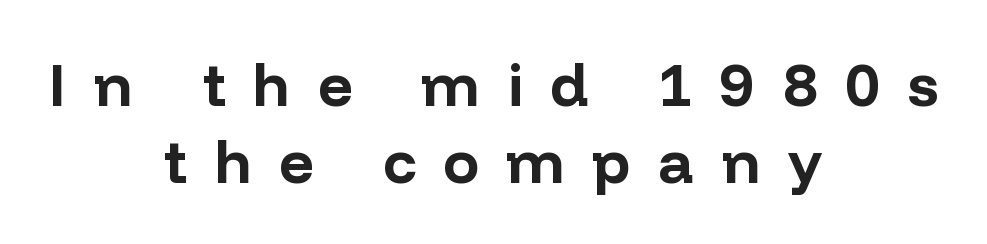
{"serif": "no", "italic": "no", "bold": "yes", "weight": "bold", "width": "normal", "stroke_contrast": "low", "x_height": "medium", "monospaced": "no", "underline": "no", "align": "center", "line_spacing": "normal", "line_spacing_ratio": 1.28, "letter_spacing": "wide", "letter_spacing_em": 0.46, "glyph_px": 60}
